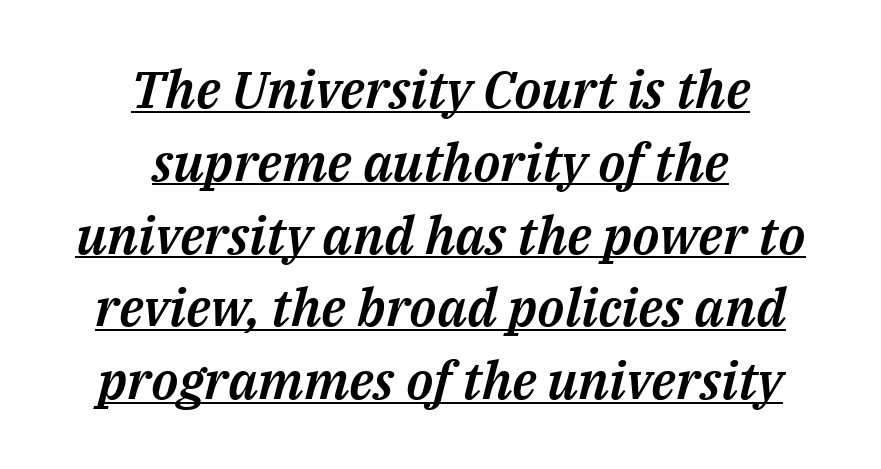
{"italic": "yes", "lean": "right", "slant_degrees": 14, "width": "normal", "stroke_contrast": "medium", "x_height": "medium", "monospaced": "no", "underline": "yes", "align": "center", "line_spacing": "normal", "line_spacing_ratio": 1.4, "letter_spacing": "normal", "letter_spacing_em": 0.0, "glyph_px": 52}
